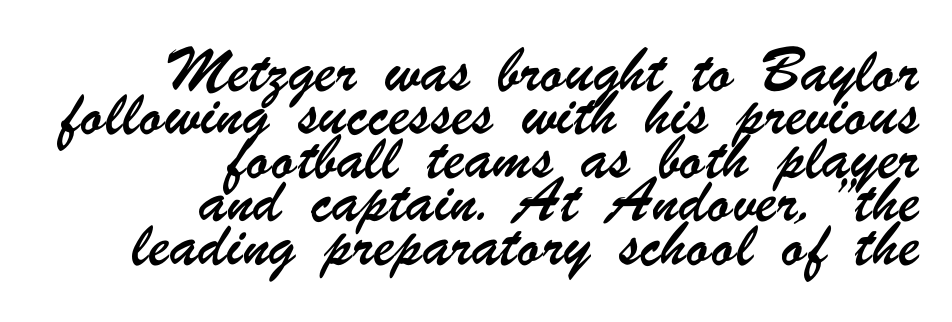
What stands out about the letter spacing? Nothing — it is the standard amount. Descenders hang freely into open space. Each new line begins a customary step beneath the previous one. Which margin do the lines hug? The right one — the left edge is uneven. Typographically, this falls in the sans-serif category.
